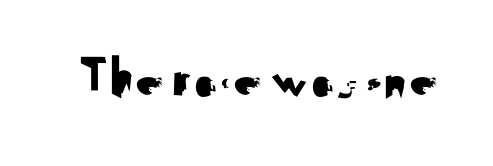
Q: Is the text italic (slanted)? A: No, it is upright.
Q: Is the typeface a serif or a sans-serif typeface? A: Sans-serif.
Q: Is the text underlined? A: No.
Q: Is the spacing between letters normal or unusually wide? A: Normal.
Q: Width (condensed, normal, or wide)? A: Normal.
Q: Stroke contrast? A: Medium.
Q: x-height? A: Small.
Q: Monospaced? A: No.
